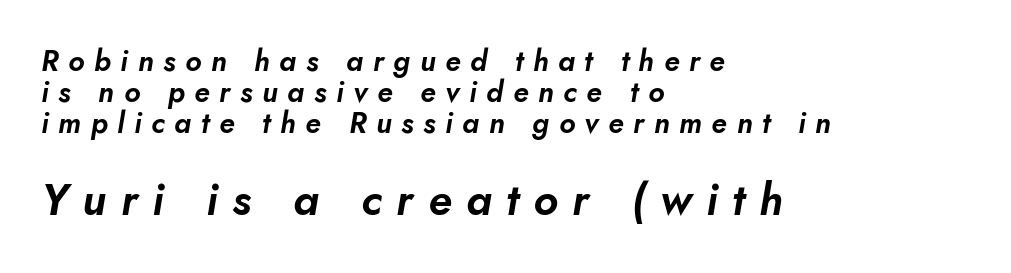
The image shows 44 px text type, italic (leaning right); set left-aligned, tight line spacing (1.07x), unusually wide letter spacing (+0.33 em), not underlined; the second (bottom) block is 1.52x larger; low stroke contrast and a small x-height.
